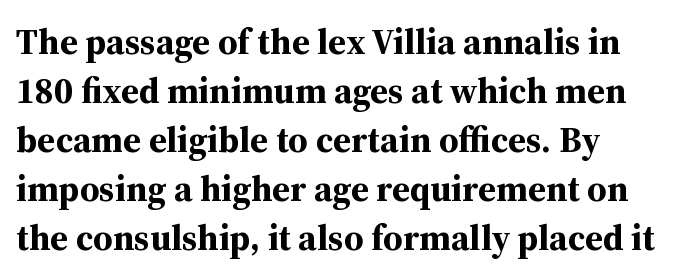
The image shows 36 px bold serif type, upright; set normal line spacing (1.36x), normal letter spacing, not underlined; medium stroke contrast and a medium x-height.
